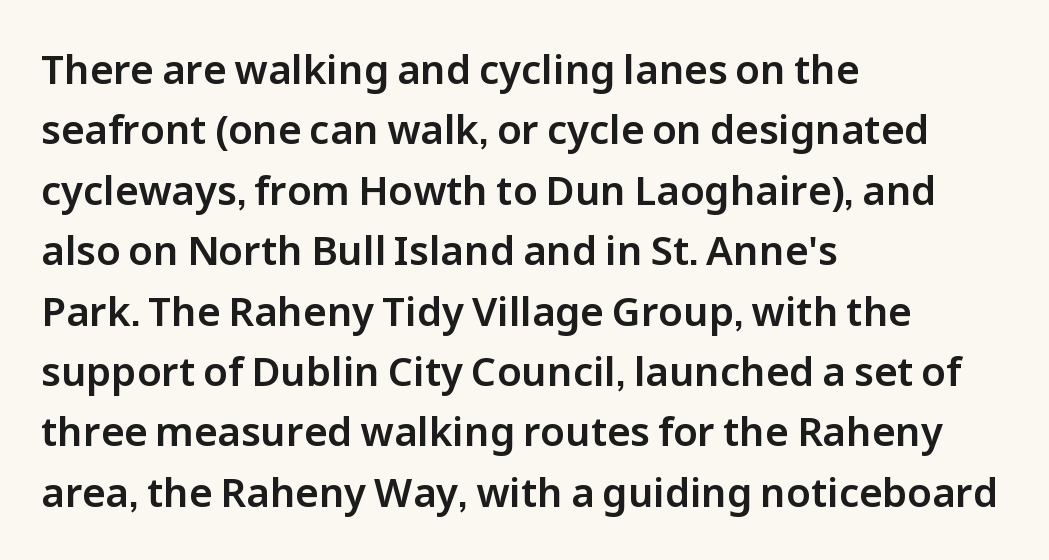
{"serif": "no", "italic": "no", "width": "normal", "stroke_contrast": "low", "x_height": "medium", "monospaced": "no", "underline": "no", "align": "left", "line_spacing": "normal", "line_spacing_ratio": 1.51, "letter_spacing": "normal", "letter_spacing_em": 0.0, "glyph_px": 40}
